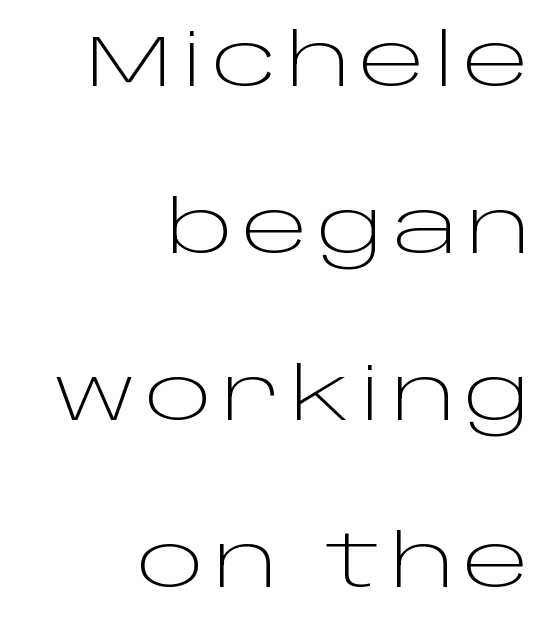
{"serif": "no", "italic": "no", "bold": "no", "weight": "light", "width": "wide", "stroke_contrast": "low", "x_height": "large", "monospaced": "no", "underline": "no", "align": "right", "line_spacing": "loose", "line_spacing_ratio": 2.32, "glyph_px": 72}
